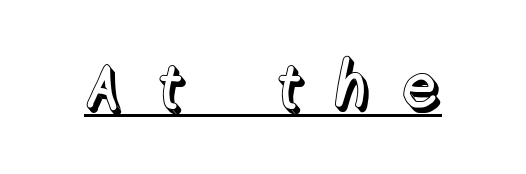
The image shows 63 px text type; set unusually wide letter spacing (+0.49 em), underlined; a medium x-height.
